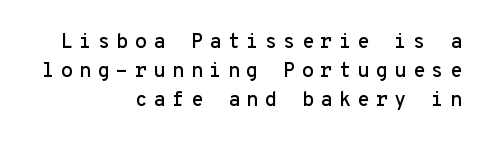
{"italic": "no", "underline": "no", "align": "right", "line_spacing": "normal", "line_spacing_ratio": 1.46, "letter_spacing": "wide", "letter_spacing_em": 0.31, "glyph_px": 20}
